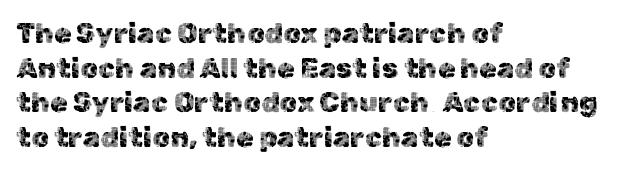
{"serif": "no", "italic": "no", "width": "normal", "x_height": "medium", "monospaced": "no", "underline": "no", "align": "left", "line_spacing_ratio": 1.24, "letter_spacing": "normal", "letter_spacing_em": 0.0, "glyph_px": 28}
